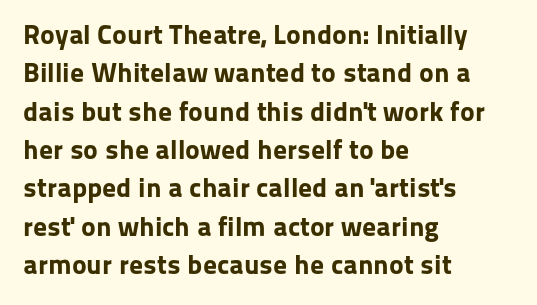
The image shows 28 px bold sans-serif type, upright; set left-aligned, normal line spacing (1.37x), normal letter spacing, not underlined; low stroke contrast and a medium x-height.
